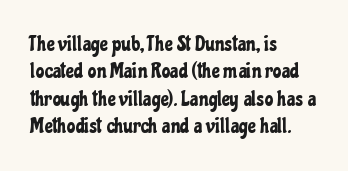
Letter spacing: default. Words float on clear page, feet unadorned. Every stem runs plumb, perpendicular to the baseline. Is there much room between lines? A standard amount, neither cramped nor airy. Reading down the block, your eye returns to a fixed left position each line.
